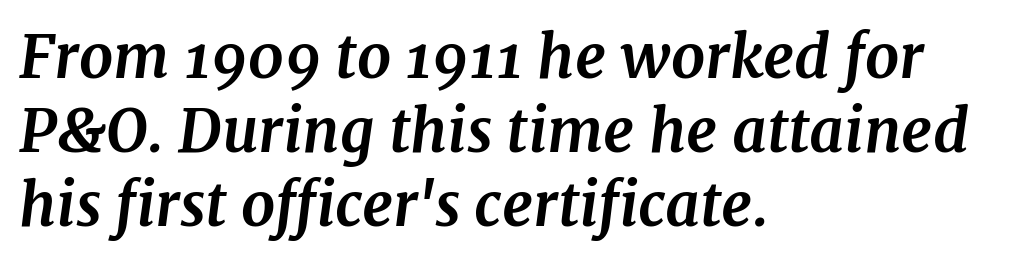
The glyphs are unaccompanied by any horizontal stroke below them. The passage shown is typed in a proportional face where columns would drift. Does extra space separate the letters? No, they use regular spacing. The passage shown leans; its letterforms are oblique. Heft: maximum for text — a bold.
